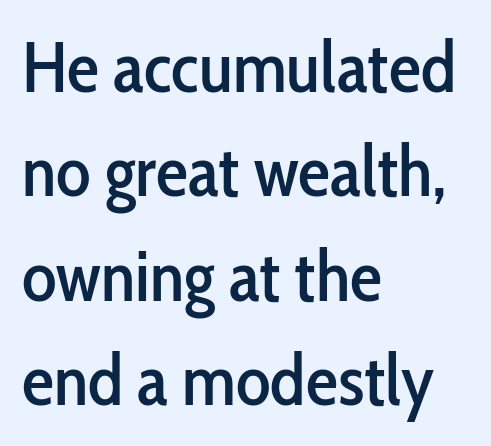
Regarding leading, the lines here are spaced in the standard way. A typesetter would call this zero additional tracking. This sample uses a sans-serif face. Vertical strokes here are truly vertical.
